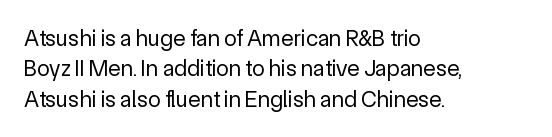
Q: Is the text bold? A: No.
Q: Is the text italic (slanted)? A: No, it is upright.
Q: Is the text underlined? A: No.
Q: How is the paragraph aligned? A: Left-aligned.
Q: Is the spacing between letters normal or unusually wide? A: Normal.
Q: Is the spacing between lines tight, normal or loose? A: Normal.
